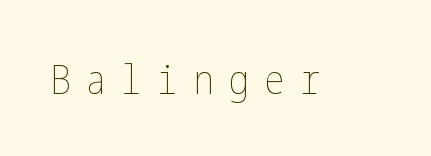
Each word looks stretched out because of the extra space between its letters. This reads as an unemphasized weight, regular at the heaviest. The space beneath each line is pristine and unruled. Nope, not italic — everything's standing straight.
